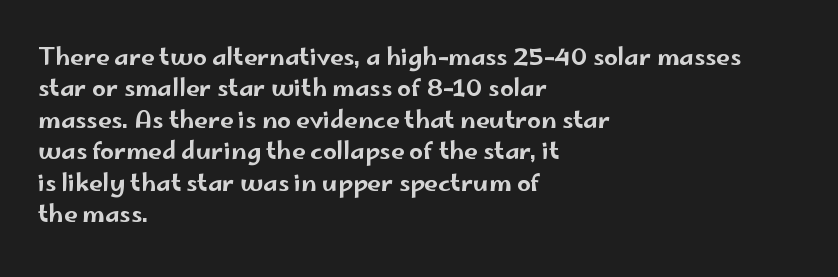
Q: Is the text italic (slanted)? A: No, it is upright.
Q: Is the text underlined? A: No.
Q: How is the paragraph aligned? A: Left-aligned.
Q: Is the spacing between letters normal or unusually wide? A: Normal.
Q: Is the spacing between lines tight, normal or loose? A: Normal.
